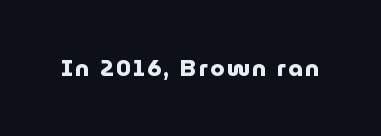
Q: Is the text bold? A: Yes.
Q: Is the text italic (slanted)? A: No, it is upright.
Q: Is the text underlined? A: No.
